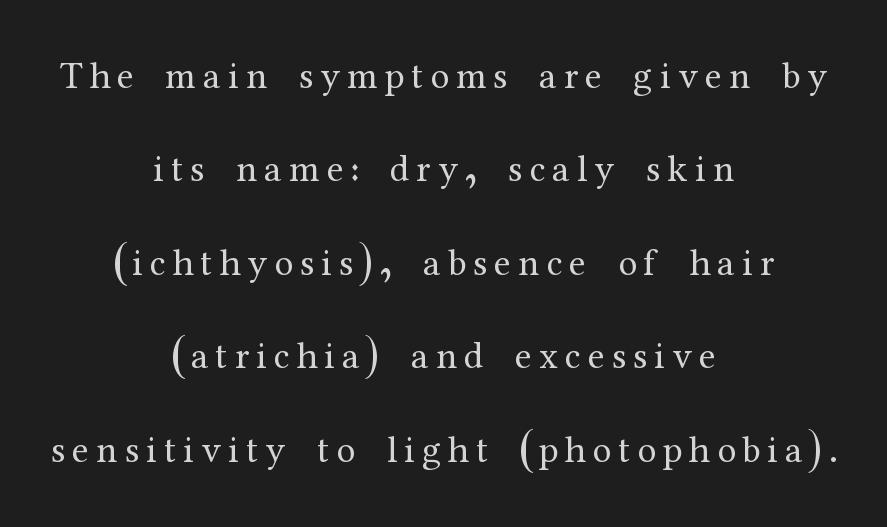
Vertical stems look standard width or narrower in stroke. Italic? Not at all — the glyphs are vertical. The lines are spread far apart with generous leading. Looks like regular typesetting: each glyph gets only the width it needs. What kind of face is this? One with serifs. Where is the straight margin? There isn't one; the lines are centered.
